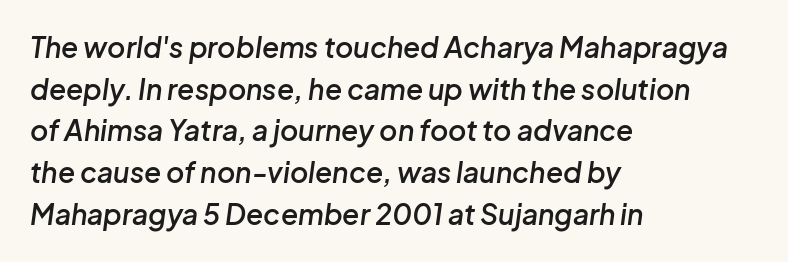
Has an underline been added? It has not. Honestly, the letter spacing is just normal — you wouldn't notice it. Set as a demibold, roughly 600 on the weight scale. The rendering uses natural spacing where letterforms have individual widths.
